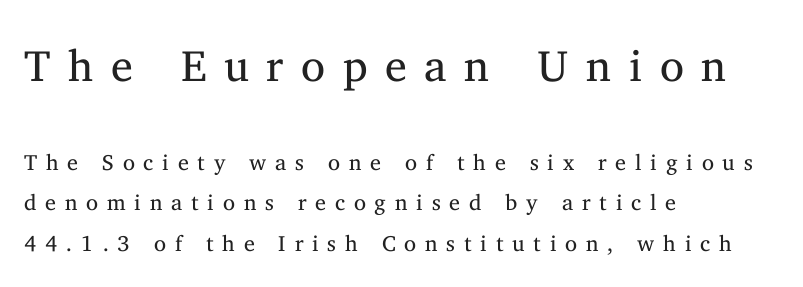
{"serif": "yes", "italic": "no", "bold": "no", "weight": "regular", "width": "normal", "stroke_contrast": "medium", "x_height": "medium", "monospaced": "no", "underline": "no", "align": "left", "line_spacing_ratio": 1.85, "letter_spacing": "wide", "letter_spacing_em": 0.4, "larger_block": "first", "size_ratio": 2.0, "glyph_px": 44}
